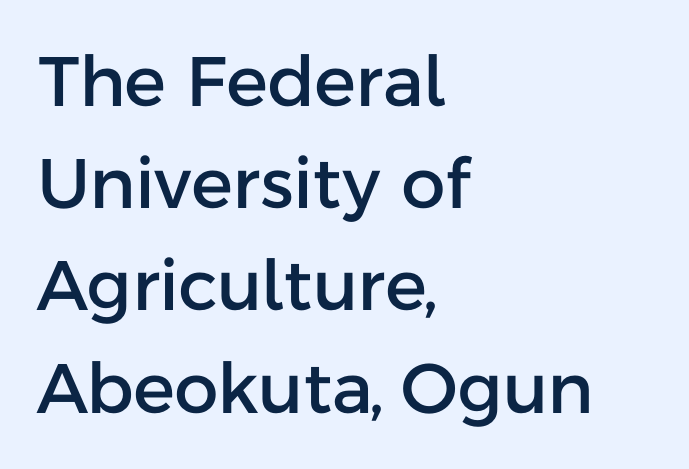
The image shows 70 px sans-serif type, upright; set left-aligned, normal line spacing (1.46x), normal letter spacing, not underlined; low stroke contrast and a medium x-height.
